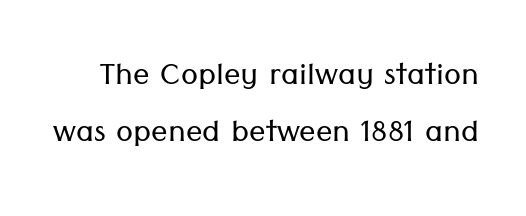
Q: Is the text bold? A: No.
Q: Is the text italic (slanted)? A: No, it is upright.
Q: Is the typeface a serif or a sans-serif typeface? A: Sans-serif.
Q: Is the text underlined? A: No.
Q: Is the spacing between letters normal or unusually wide? A: Normal.
Q: Is the spacing between lines tight, normal or loose? A: Normal.
Q: Width (condensed, normal, or wide)? A: Normal.
Q: Stroke contrast? A: Low.
Q: x-height? A: Medium.
Q: Monospaced? A: No.
